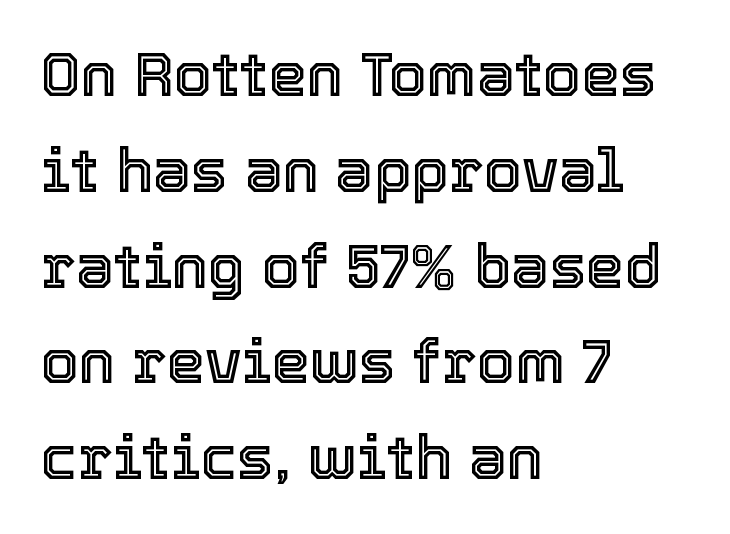
The image shows 61 px text type, upright; set left-aligned, normal line spacing (1.57x), normal letter spacing, not underlined; a medium x-height.
